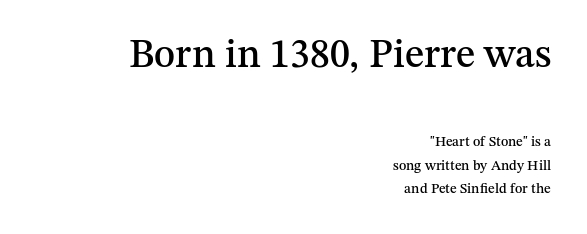
{"serif": "yes", "italic": "no", "width": "normal", "stroke_contrast": "medium", "x_height": "medium", "monospaced": "no", "underline": "no", "align": "right", "line_spacing": "normal", "line_spacing_ratio": 1.68, "letter_spacing": "normal", "letter_spacing_em": 0.0, "larger_block": "first", "size_ratio": 2.86, "glyph_px": 40}
